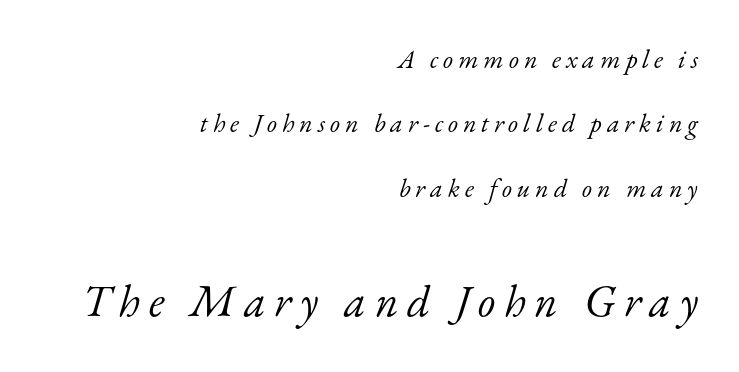
Size contrast runs from small at the top to large at the bottom. Letterform terminals end in serifs throughout the passage. The space beneath each line is pristine and unruled. Rows of type keep a wide berth in the vertical direction. Proportional: the letters do not fall into vertical columns.
